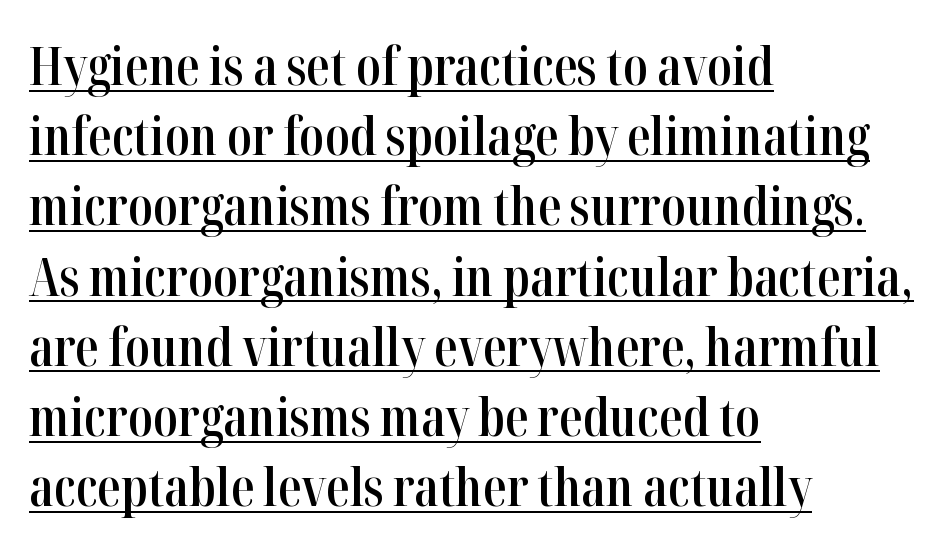
{"serif": "yes", "italic": "no", "bold": "semi", "weight": "semibold", "width": "condensed", "stroke_contrast": "high", "x_height": "medium", "monospaced": "no", "underline": "yes", "align": "left", "line_spacing": "normal", "line_spacing_ratio": 1.35, "letter_spacing": "normal", "letter_spacing_em": 0.0, "glyph_px": 52}
